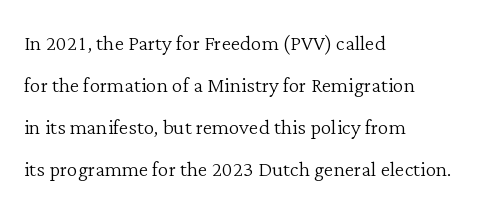
{"italic": "no", "bold": "no", "underline": "no", "align": "left", "line_spacing": "normal", "line_spacing_ratio": 1.56, "letter_spacing": "normal", "letter_spacing_em": 0.0, "glyph_px": 27}
